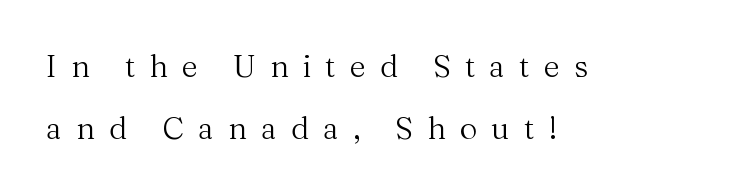
{"serif": "yes", "italic": "no", "bold": "no", "weight": "regular", "width": "normal", "stroke_contrast": "medium", "x_height": "medium", "monospaced": "no", "underline": "no", "align": "left", "line_spacing": "loose", "line_spacing_ratio": 1.99, "letter_spacing": "wide", "letter_spacing_em": 0.45, "glyph_px": 31}
